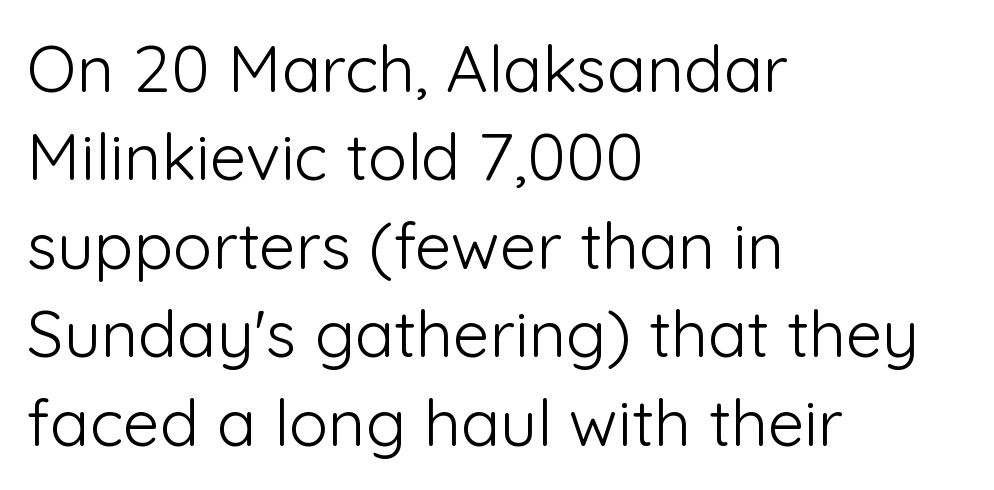
Q: Is the text bold? A: No.
Q: Is the text italic (slanted)? A: No, it is upright.
Q: Is the typeface a serif or a sans-serif typeface? A: Sans-serif.
Q: Is the text underlined? A: No.
Q: How is the paragraph aligned? A: Left-aligned.
Q: Is the spacing between letters normal or unusually wide? A: Normal.
Q: Is the spacing between lines tight, normal or loose? A: Normal.
Q: Width (condensed, normal, or wide)? A: Normal.
Q: Stroke contrast? A: Low.
Q: x-height? A: Medium.
Q: Monospaced? A: No.
